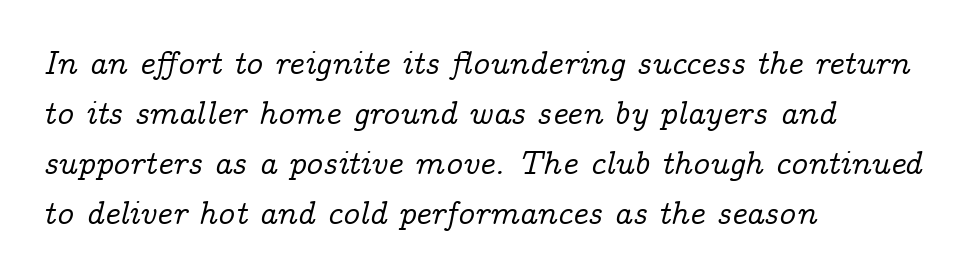
Q: Is the text italic (slanted)? A: Yes, it leans right by about 14 degrees.
Q: Is the typeface a serif or a sans-serif typeface? A: Serif.
Q: Is the text underlined? A: No.
Q: How is the paragraph aligned? A: Left-aligned.
Q: Is the spacing between letters normal or unusually wide? A: Normal.
Q: Is the spacing between lines tight, normal or loose? A: Normal.
Q: Width (condensed, normal, or wide)? A: Normal.
Q: Stroke contrast? A: Low.
Q: x-height? A: Medium.
Q: Monospaced? A: No.
